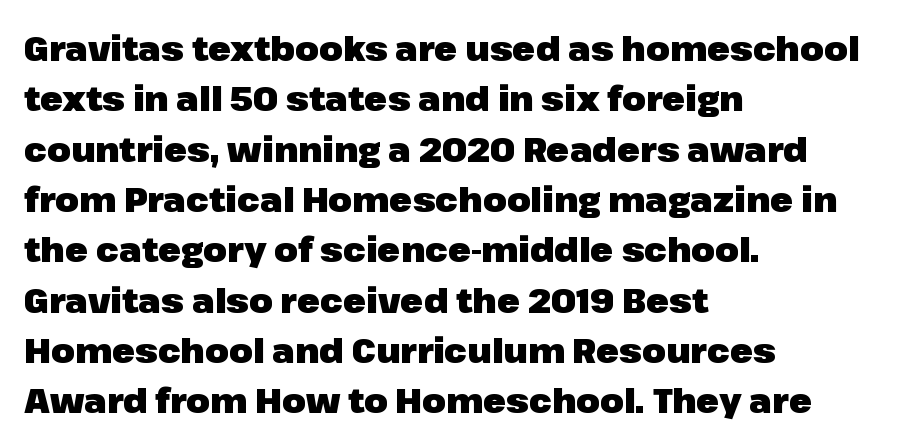
Grotesque or geometric, the face here clearly has no serifs. Vertical spacing — default. It's the straight-up-and-down kind of type. The face used here is proportionally spaced, like ordinary book or web type. Nobody drew a line under any word here. All the whitespace from short lines collects on the right.
